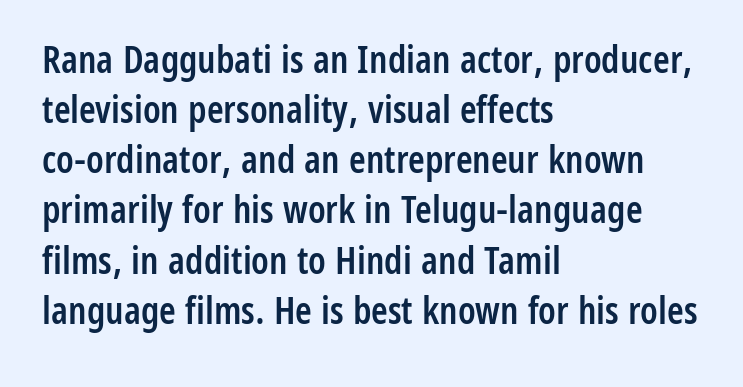
Q: Is the text bold? A: Semi-bold.
Q: Is the text italic (slanted)? A: No, it is upright.
Q: Is the typeface a serif or a sans-serif typeface? A: Sans-serif.
Q: Is the text underlined? A: No.
Q: How is the paragraph aligned? A: Left-aligned.
Q: Is the spacing between letters normal or unusually wide? A: Normal.
Q: Is the spacing between lines tight, normal or loose? A: Normal.
Q: Width (condensed, normal, or wide)? A: Condensed.
Q: Stroke contrast? A: Low.
Q: x-height? A: Medium.
Q: Monospaced? A: No.
